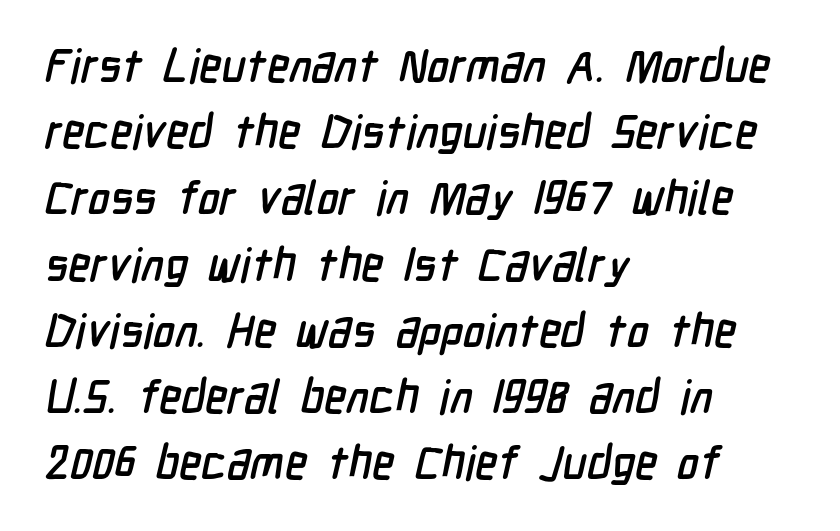
Q: Is the typeface a serif or a sans-serif typeface? A: Sans-serif.
Q: Is the text underlined? A: No.
Q: How is the paragraph aligned? A: Left-aligned.
Q: Is the spacing between letters normal or unusually wide? A: Normal.
Q: Is the spacing between lines tight, normal or loose? A: Normal.
Q: Width (condensed, normal, or wide)? A: Condensed.
Q: Stroke contrast? A: Low.
Q: x-height? A: Medium.
Q: Monospaced? A: No.
